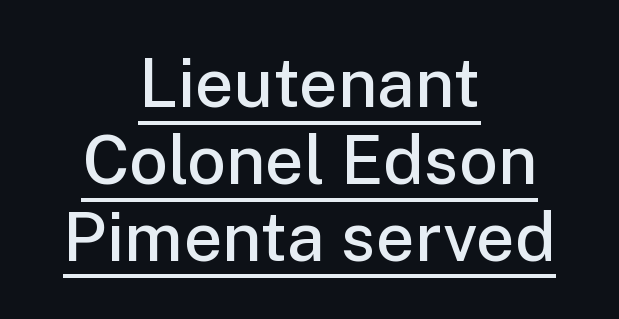
Caption: multi-line text, centered on the measure. This is sans-serif lettering, the kind often seen on screens and signage. This sample uses an upright cut, with every glyph sitting square on the baseline. A typesetter would call this proportional, since set widths differ per character. The strokes are fattened partway — semibold, not bold.
